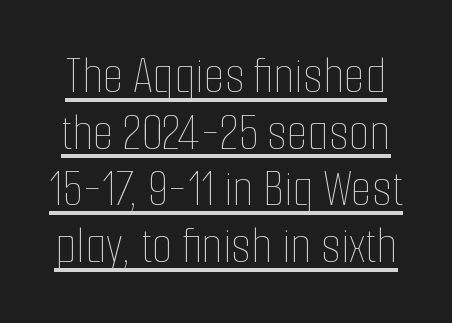
Q: Is the text bold? A: No.
Q: Is the text italic (slanted)? A: No, it is upright.
Q: Is the text underlined? A: Yes.
Q: Is the spacing between letters normal or unusually wide? A: Normal.
Q: Is the spacing between lines tight, normal or loose? A: Tight.
Q: Width (condensed, normal, or wide)? A: Condensed.
Q: Stroke contrast? A: Low.
Q: x-height? A: Medium.
Q: Monospaced? A: No.
